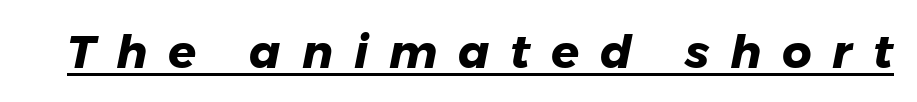
{"serif": "no", "bold": "yes", "weight": "heavy", "width": "normal", "stroke_contrast": "low", "x_height": "medium", "monospaced": "no", "underline": "yes", "letter_spacing": "wide", "letter_spacing_em": 0.45, "glyph_px": 46}
